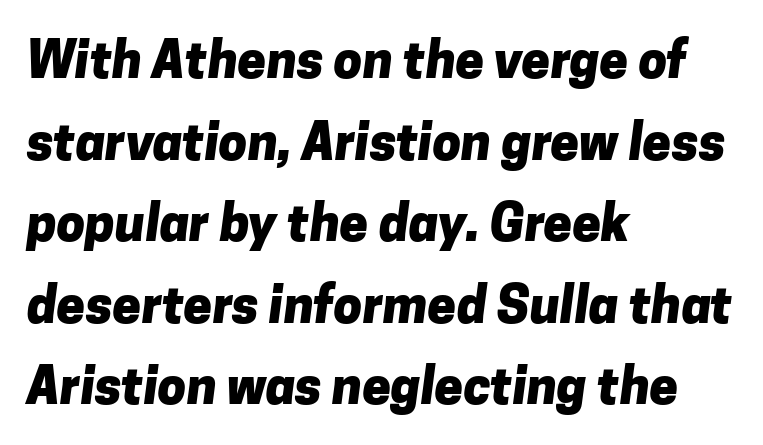
The image shows 51 px heavy sans-serif type; set left-aligned, normal line spacing (1.6x), normal letter spacing, not underlined; low stroke contrast and a medium x-height.
